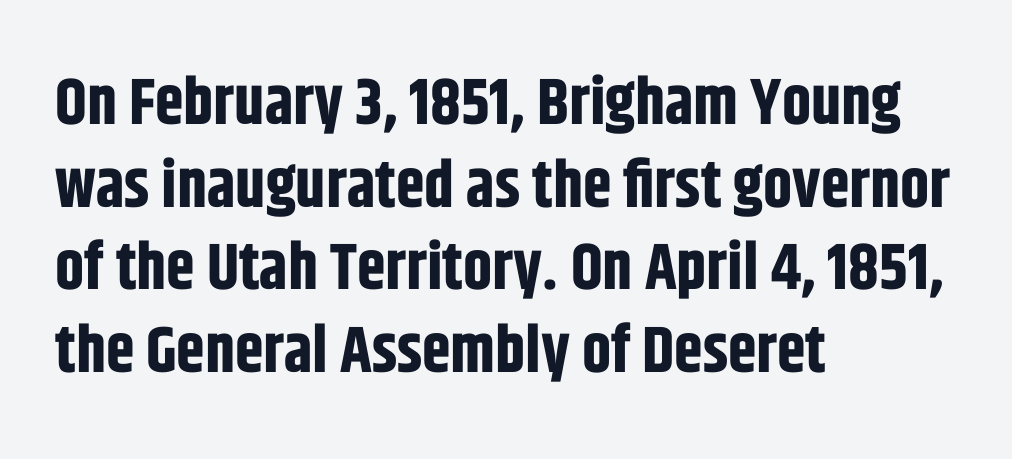
{"serif": "no", "italic": "no", "bold": "yes", "weight": "bold", "width": "condensed", "stroke_contrast": "low", "x_height": "large", "monospaced": "no", "underline": "no", "align": "left", "line_spacing": "normal", "line_spacing_ratio": 1.27, "letter_spacing": "normal", "letter_spacing_em": 0.0, "glyph_px": 65}
